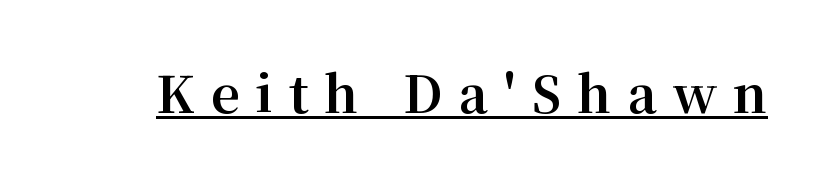
No italicization has been applied; the sample stays upright. The letters are spread apart with noticeably loose tracking. Heavy, bold letterforms. Each line of the rendering has a horizontal stroke beneath the glyphs. Each letter keeps its own natural width here, so spacing adapts to shape.
